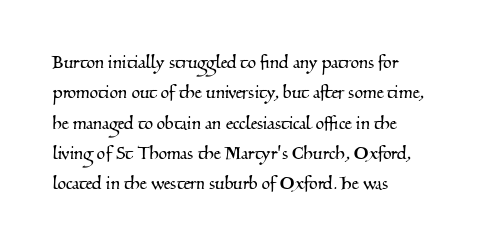
The image shows 22 px text type; set left-aligned, normal line spacing (1.38x), normal letter spacing, not underlined.
